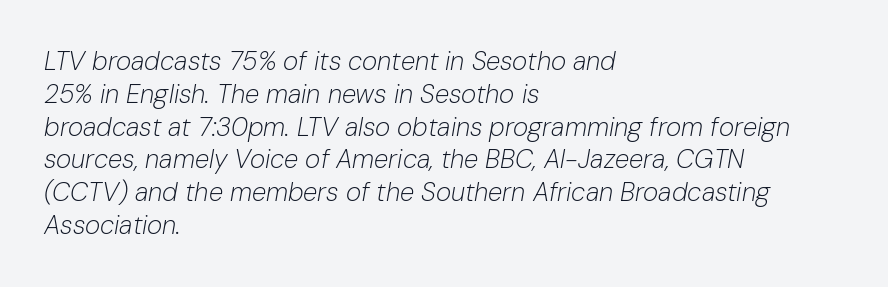
The image shows 26 px text type, italic (leaning right); set left-aligned, normal line spacing (1.26x), normal letter spacing, not underlined.
